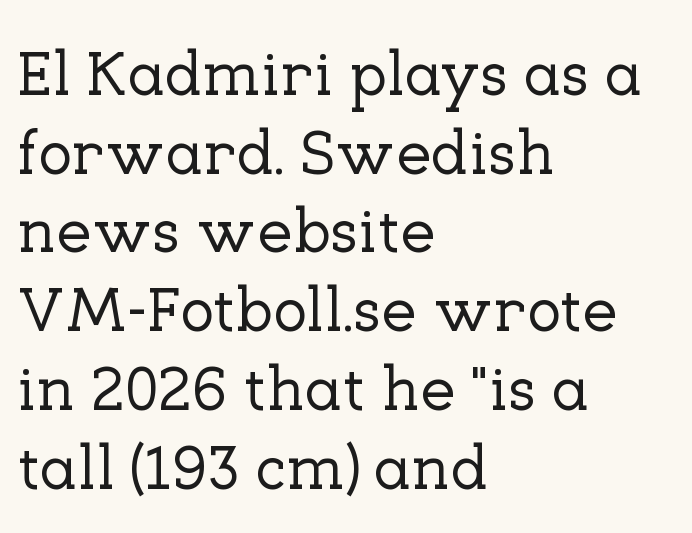
Varying glyph widths throughout — classic text-font behaviour. Notice how the passage keeps a crisp vertical edge on the left only. Letter spacing: default. The rendering uses a moderate line-height, typical for paragraphs.
